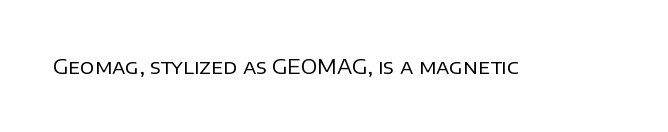
{"italic": "no", "bold": "no", "underline": "no", "letter_spacing": "normal", "letter_spacing_em": 0.0, "glyph_px": 20}
